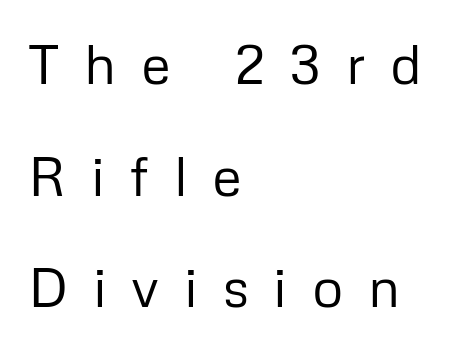
{"serif": "no", "italic": "no", "bold": "no", "weight": "regular", "width": "normal", "stroke_contrast": "low", "x_height": "medium", "monospaced": "no", "underline": "no", "align": "left", "line_spacing": "loose", "line_spacing_ratio": 2.03, "letter_spacing": "wide", "letter_spacing_em": 0.45, "glyph_px": 55}
